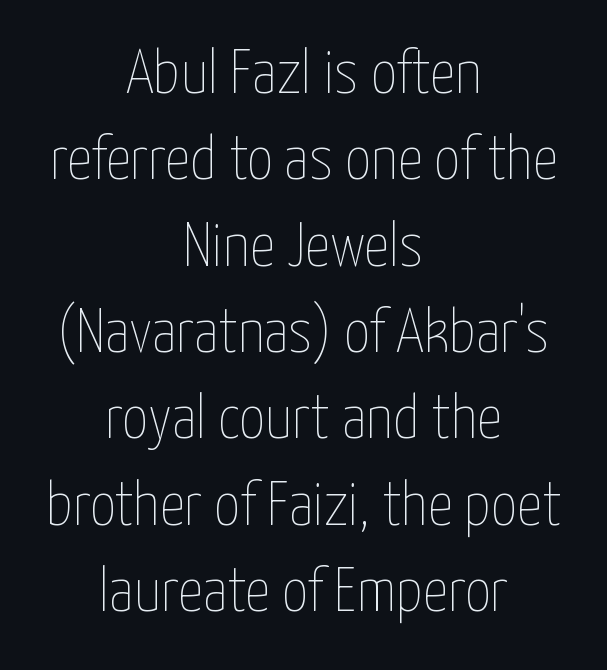
The image shows 63 px thin, condensed type, upright; set centered, normal line spacing (1.37x), normal letter spacing, not underlined; low stroke contrast and a medium x-height.
